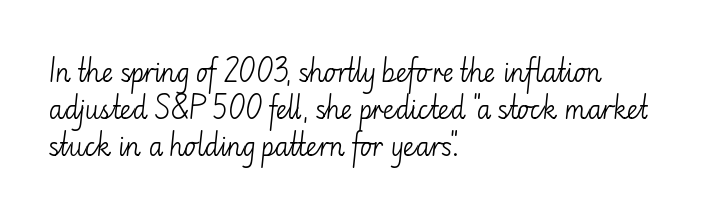
{"bold": "no", "underline": "no", "align": "left", "line_spacing": "normal", "line_spacing_ratio": 1.49, "letter_spacing": "normal", "letter_spacing_em": 0.0, "glyph_px": 25}
